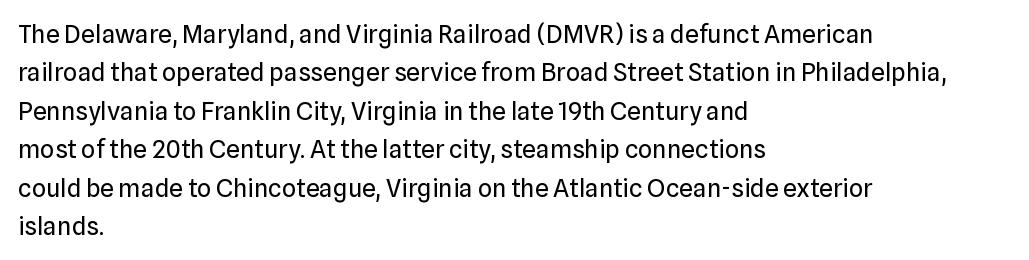
Q: Is the text bold? A: No.
Q: Is the text italic (slanted)? A: No, it is upright.
Q: Is the text underlined? A: No.
Q: How is the paragraph aligned? A: Left-aligned.
Q: Is the spacing between letters normal or unusually wide? A: Normal.
Q: Is the spacing between lines tight, normal or loose? A: Normal.
